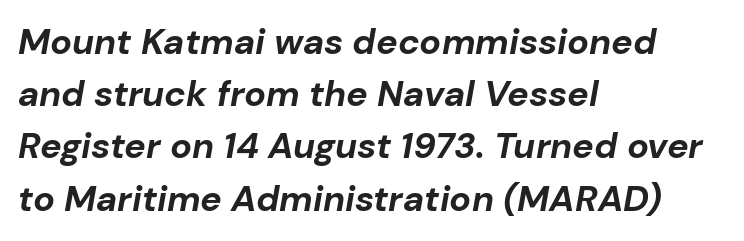
The rendering uses natural spacing where letterforms have individual widths. Caption: standard tracking, unaltered. Anything drawn beneath the words? Only blank space. The leading is moderate, giving the passage an even texture. An italicized treatment has been applied to the whole sample. Casual observation: everything's shoved over to the left.
